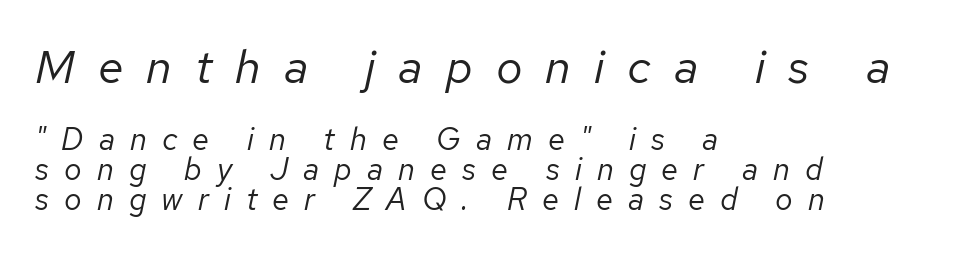
Compared with a centered layout, this one pins lines to the left instead. When letters slant like this, we call the style italic. The composition opens big and finishes small. The rendering uses a small line-height, squeezing the rows.
